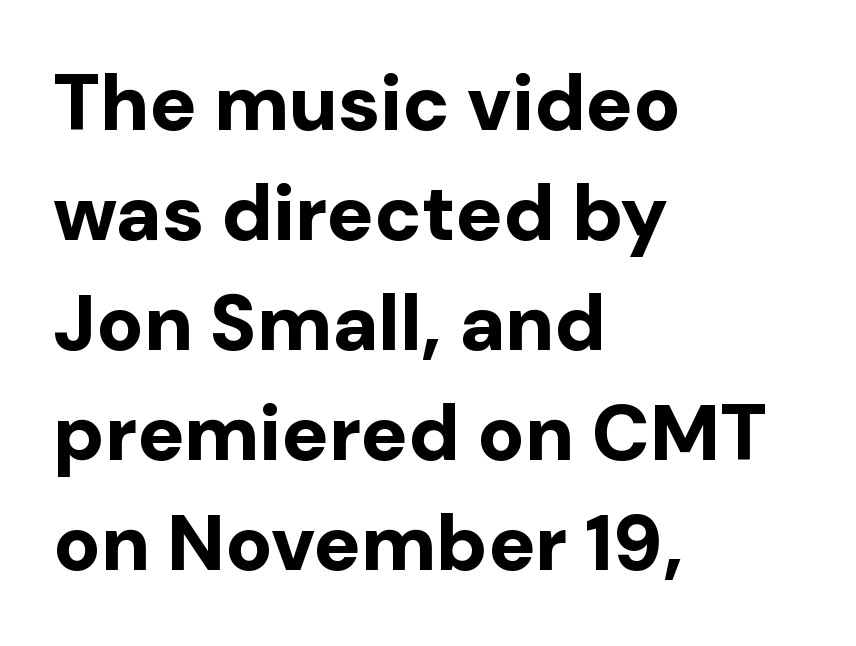
Q: Is the text bold? A: Yes.
Q: Is the text italic (slanted)? A: No, it is upright.
Q: Is the typeface a serif or a sans-serif typeface? A: Sans-serif.
Q: Is the text underlined? A: No.
Q: How is the paragraph aligned? A: Left-aligned.
Q: Is the spacing between letters normal or unusually wide? A: Normal.
Q: Is the spacing between lines tight, normal or loose? A: Normal.
Q: Width (condensed, normal, or wide)? A: Normal.
Q: Stroke contrast? A: Low.
Q: x-height? A: Medium.
Q: Monospaced? A: No.
